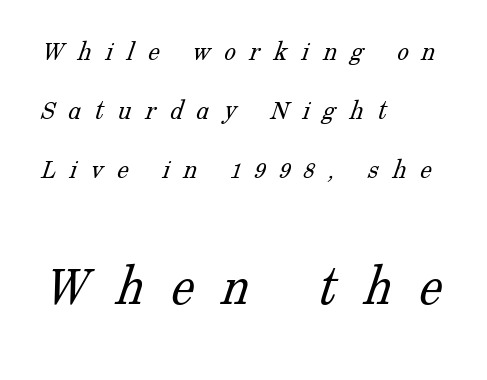
{"serif": "yes", "bold": "no", "weight": "light", "width": "normal", "stroke_contrast": "low", "x_height": "medium", "monospaced": "no", "underline": "no", "align": "left", "line_spacing": "loose", "line_spacing_ratio": 2.04, "letter_spacing": "wide", "letter_spacing_em": 0.47, "larger_block": "second", "size_ratio": 2.0, "glyph_px": 58}
